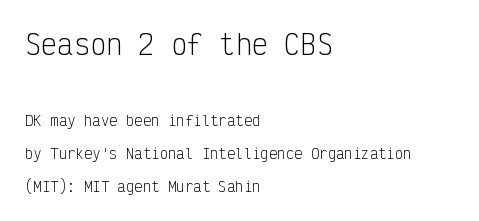
{"italic": "no", "bold": "no", "underline": "no", "align": "left", "line_spacing": "loose", "line_spacing_ratio": 2.35, "letter_spacing": "normal", "letter_spacing_em": 0.0, "larger_block": "first", "size_ratio": 1.93, "glyph_px": 27}
